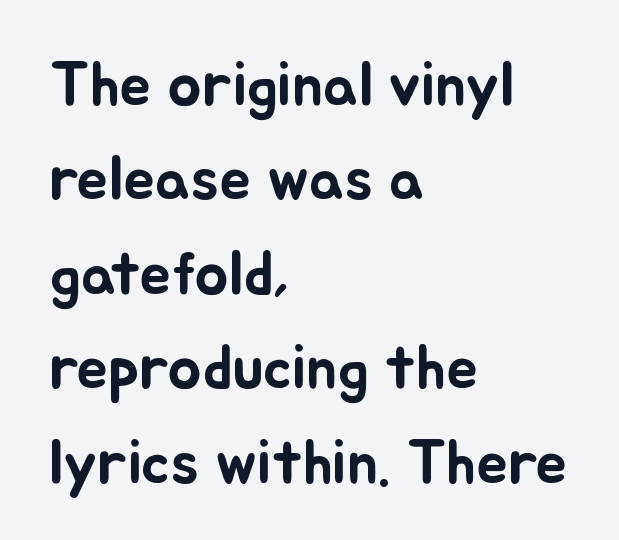
{"italic": "no", "width": "normal", "stroke_contrast": "low", "x_height": "small", "monospaced": "no", "underline": "no", "align": "left", "line_spacing": "normal", "line_spacing_ratio": 1.5, "letter_spacing": "normal", "letter_spacing_em": 0.0, "glyph_px": 63}
